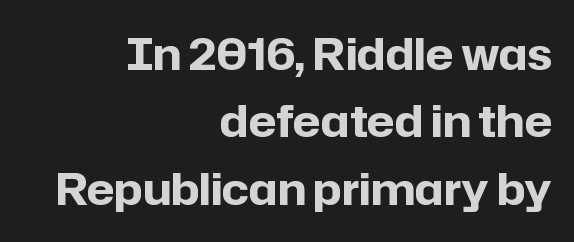
{"serif": "no", "italic": "no", "bold": "yes", "weight": "bold", "width": "normal", "stroke_contrast": "low", "x_height": "medium", "monospaced": "no", "underline": "no", "align": "right", "line_spacing": "normal", "line_spacing_ratio": 1.53, "letter_spacing": "normal", "letter_spacing_em": 0.0, "glyph_px": 44}
